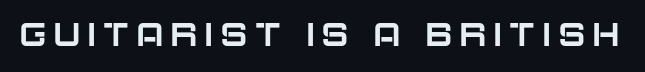
The type family on display is of the sans-serif kind. The space beneath each line is pristine and unruled. The passage shown is typed in a proportional face where columns would drift. Ordinary non-slanted type is in use.
